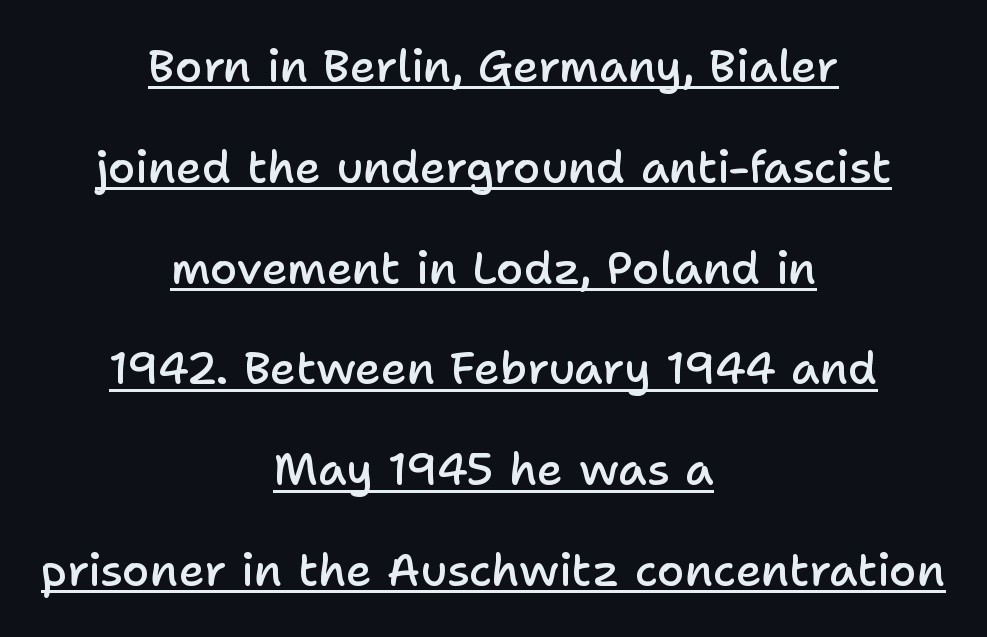
Varying glyph widths throughout — classic text-font behaviour. The typeface chosen for these lines omits serifs. Does the lettering tilt? It doesn't — this is upright. Somebody hit Ctrl+U on this one — the words are underlined. In terms of letterspacing, this is plain default setting.
